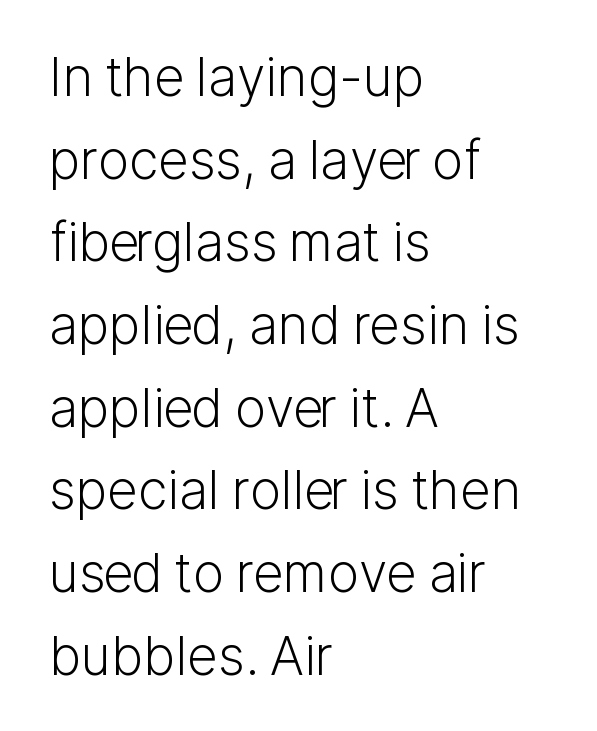
{"serif": "no", "italic": "no", "bold": "no", "weight": "light", "width": "normal", "stroke_contrast": "low", "x_height": "medium", "monospaced": "no", "underline": "no", "align": "left", "line_spacing": "normal", "line_spacing_ratio": 1.56, "letter_spacing": "normal", "letter_spacing_em": 0.0, "glyph_px": 53}
